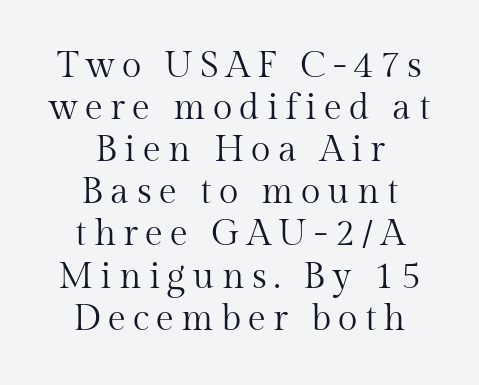
{"serif": "yes", "italic": "no", "bold": "no", "weight": "regular", "width": "normal", "stroke_contrast": "medium", "x_height": "medium", "monospaced": "no", "underline": "no", "align": "center", "line_spacing_ratio": 1.17, "letter_spacing": "wide", "letter_spacing_em": 0.2, "glyph_px": 36}
